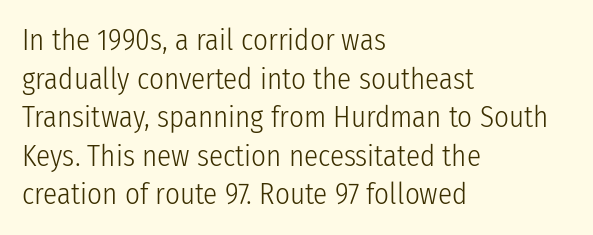
{"serif": "no", "italic": "no", "bold": "no", "weight": "light", "width": "condensed", "stroke_contrast": "low", "x_height": "medium", "monospaced": "no", "underline": "no", "align": "left", "line_spacing": "normal", "line_spacing_ratio": 1.33, "letter_spacing": "normal", "letter_spacing_em": 0.0, "glyph_px": 29}
